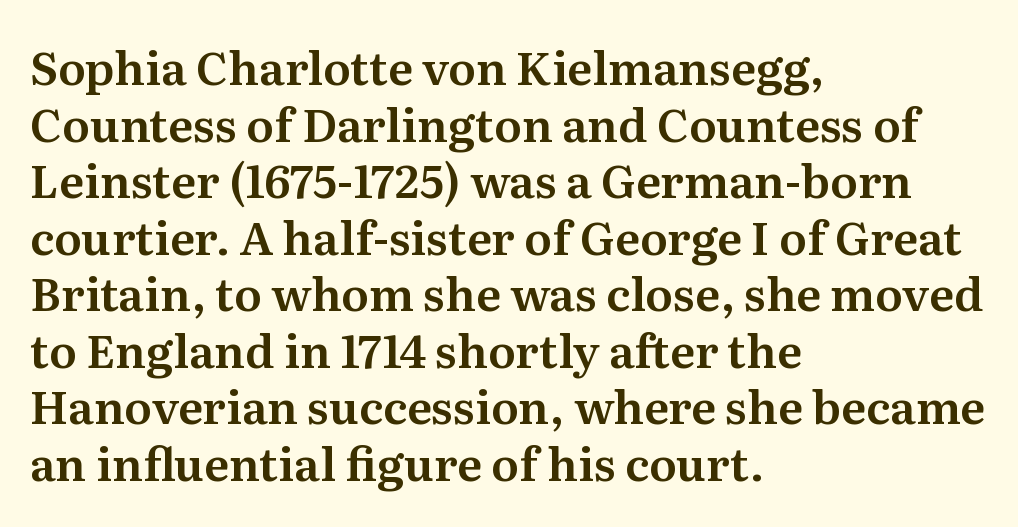
{"serif": "yes", "italic": "no", "width": "normal", "stroke_contrast": "medium", "x_height": "medium", "monospaced": "no", "underline": "no", "align": "left", "line_spacing_ratio": 1.23, "letter_spacing": "normal", "letter_spacing_em": 0.0, "glyph_px": 46}
